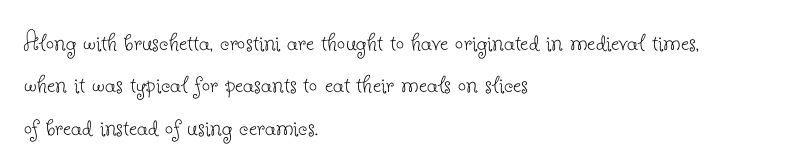
{"serif": "yes", "italic": "no", "bold": "no", "weight": "thin", "width": "normal", "stroke_contrast": "low", "x_height": "small", "monospaced": "no", "underline": "no", "align": "left", "line_spacing": "normal", "line_spacing_ratio": 1.46, "letter_spacing": "normal", "letter_spacing_em": 0.0, "glyph_px": 29}
